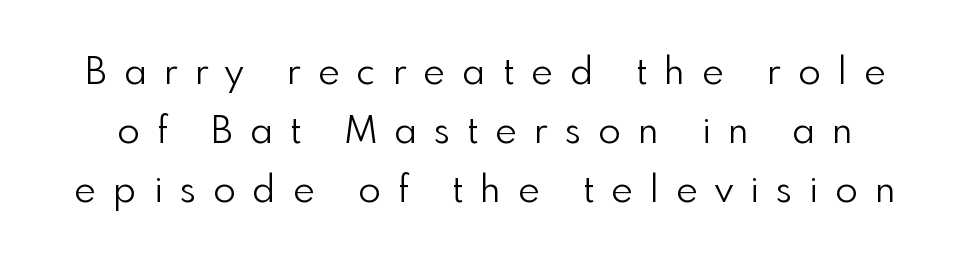
Q: Is the text bold? A: No.
Q: Is the text italic (slanted)? A: No, it is upright.
Q: Is the typeface a serif or a sans-serif typeface? A: Sans-serif.
Q: Is the text underlined? A: No.
Q: Is the spacing between letters normal or unusually wide? A: Unusually wide.
Q: Is the spacing between lines tight, normal or loose? A: Normal.
Q: Width (condensed, normal, or wide)? A: Normal.
Q: Stroke contrast? A: Low.
Q: x-height? A: Small.
Q: Monospaced? A: No.
